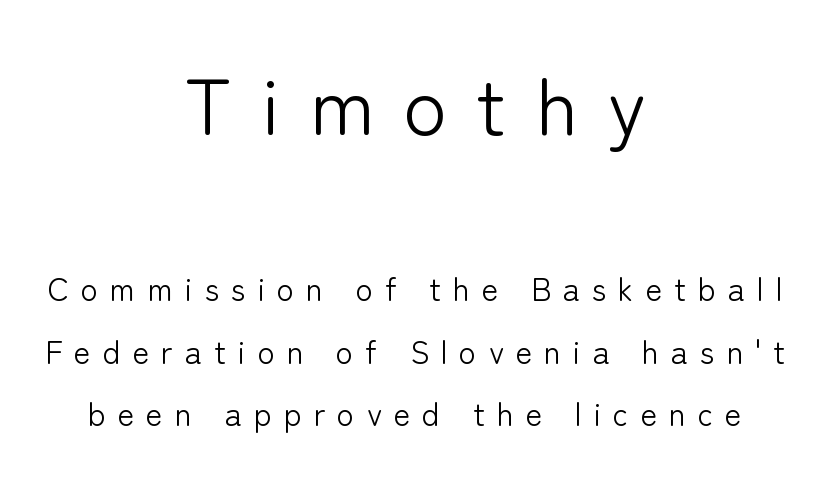
{"serif": "no", "italic": "no", "bold": "no", "weight": "light", "width": "normal", "stroke_contrast": "low", "x_height": "medium", "monospaced": "no", "underline": "no", "align": "center", "line_spacing": "loose", "line_spacing_ratio": 1.96, "letter_spacing": "wide", "letter_spacing_em": 0.37, "larger_block": "first", "size_ratio": 2.5, "glyph_px": 80}
